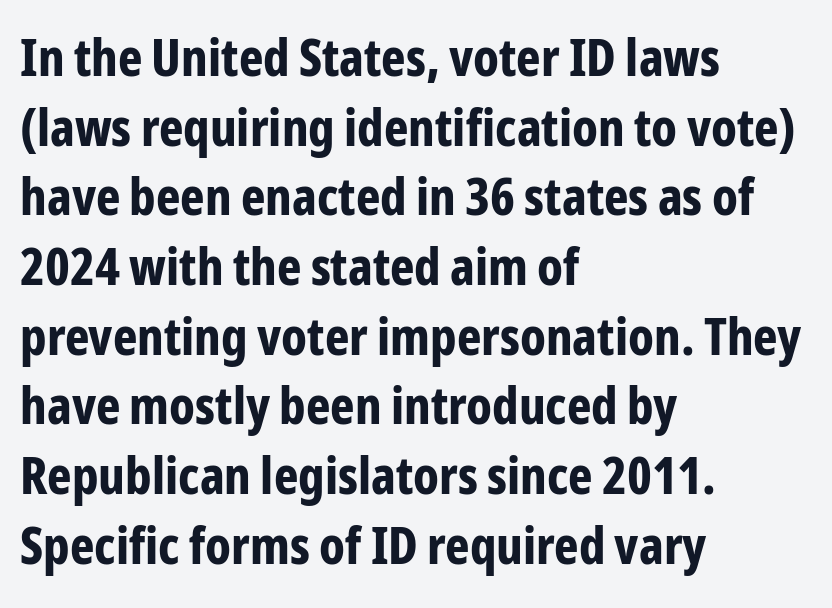
{"serif": "no", "italic": "no", "bold": "yes", "weight": "bold", "width": "condensed", "stroke_contrast": "low", "x_height": "medium", "monospaced": "no", "underline": "no", "align": "left", "line_spacing": "normal", "line_spacing_ratio": 1.34, "letter_spacing": "normal", "letter_spacing_em": 0.0, "glyph_px": 52}
